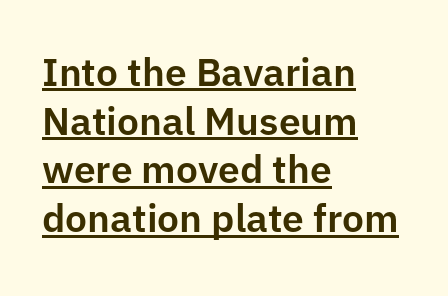
Q: Is the text italic (slanted)? A: No, it is upright.
Q: Is the typeface a serif or a sans-serif typeface? A: Sans-serif.
Q: Is the text underlined? A: Yes.
Q: How is the paragraph aligned? A: Left-aligned.
Q: Is the spacing between letters normal or unusually wide? A: Normal.
Q: Is the spacing between lines tight, normal or loose? A: Normal.
Q: Width (condensed, normal, or wide)? A: Normal.
Q: Stroke contrast? A: Low.
Q: x-height? A: Medium.
Q: Monospaced? A: No.
